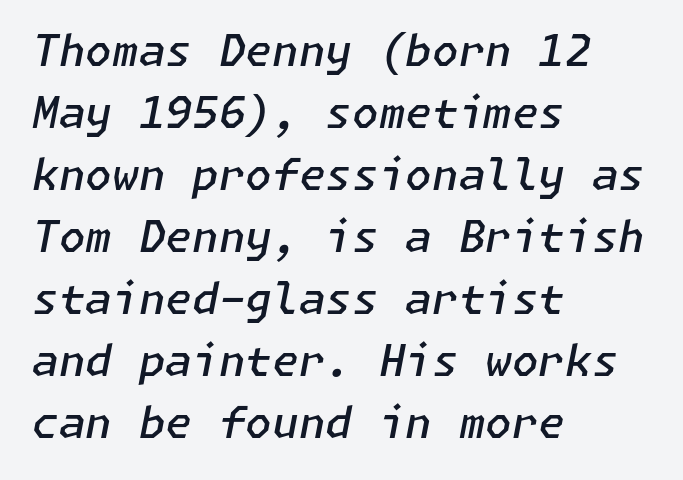
Q: Is the text bold? A: Semi-bold.
Q: Is the text italic (slanted)? A: Yes, it leans right by about 11 degrees.
Q: Is the text underlined? A: No.
Q: How is the paragraph aligned? A: Left-aligned.
Q: Is the spacing between letters normal or unusually wide? A: Normal.
Q: Is the spacing between lines tight, normal or loose? A: Normal.
Q: Width (condensed, normal, or wide)? A: Normal.
Q: Stroke contrast? A: Low.
Q: x-height? A: Medium.
